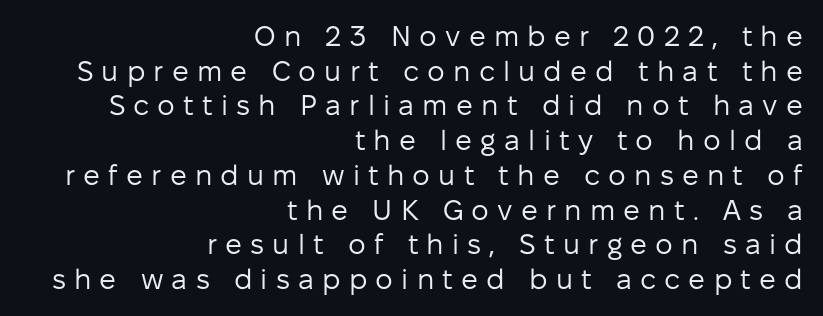
Q: Is the text bold? A: No.
Q: Is the text italic (slanted)? A: No, it is upright.
Q: Is the typeface a serif or a sans-serif typeface? A: Sans-serif.
Q: Is the text underlined? A: No.
Q: How is the paragraph aligned? A: Right-aligned.
Q: Is the spacing between letters normal or unusually wide? A: Unusually wide.
Q: Width (condensed, normal, or wide)? A: Normal.
Q: Stroke contrast? A: Low.
Q: x-height? A: Medium.
Q: Monospaced? A: No.
